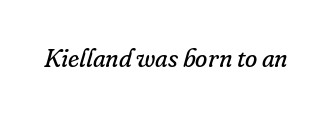
{"italic": "yes", "lean": "right", "slant_degrees": 16, "bold": "no", "underline": "no", "letter_spacing": "normal", "letter_spacing_em": 0.0, "glyph_px": 25}
